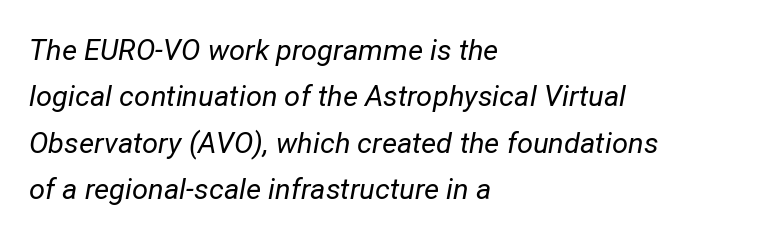
The letterforms sit shoulder to shoulder at normal distance. The lines are quadded left. It's the slanting kind of type. The strokes are not fattened; the text isn't bold.
